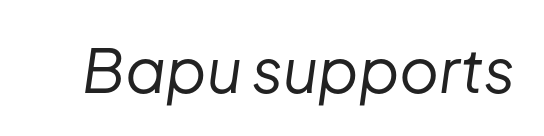
{"italic": "yes", "lean": "right", "slant_degrees": 8, "bold": "no", "weight": "regular", "width": "normal", "stroke_contrast": "low", "x_height": "medium", "monospaced": "no", "underline": "no", "letter_spacing": "normal", "letter_spacing_em": 0.0, "glyph_px": 61}
